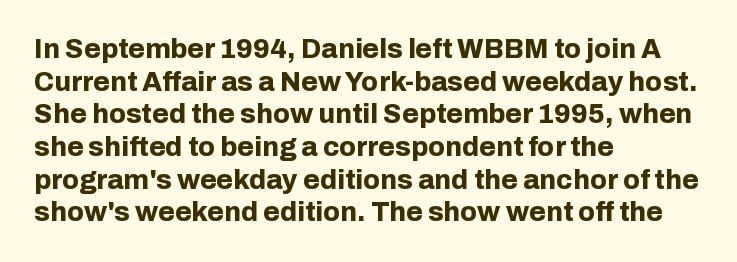
The image shows 27 px bold type, upright; set left-aligned, line spacing 1.21x, normal letter spacing, not underlined.
